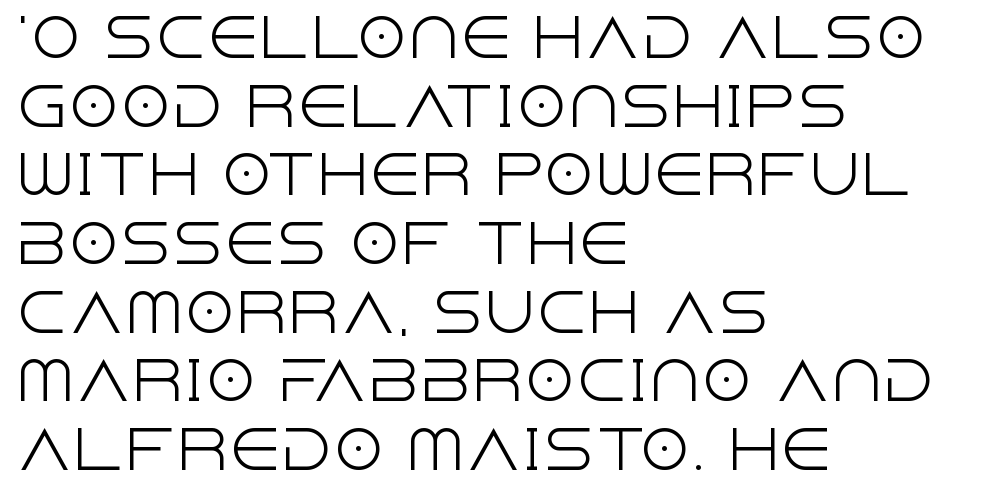
The typeface has the unassuming heft of standard copy or less. Style check: upright. You could not count columns in this text — the font is proportionally spaced. Font category for this specimen: sans-serif. Nobody touched the tracking dial on this one. Every row of glyphs begins at an identical x-position on the left.
